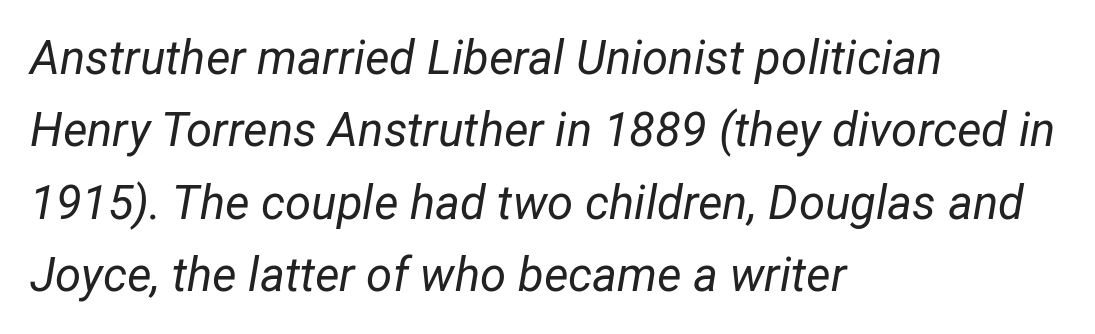
{"italic": "yes", "lean": "right", "slant_degrees": 12, "bold": "no", "weight": "regular", "width": "normal", "stroke_contrast": "low", "x_height": "medium", "monospaced": "no", "underline": "no", "align": "left", "line_spacing": "normal", "line_spacing_ratio": 1.54, "letter_spacing": "normal", "letter_spacing_em": 0.0, "glyph_px": 47}
